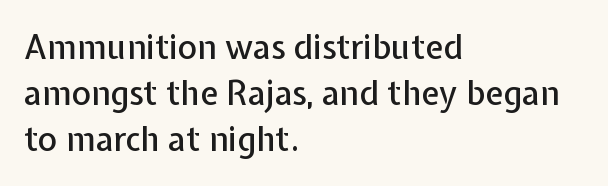
Q: Is the text italic (slanted)? A: No, it is upright.
Q: Is the typeface a serif or a sans-serif typeface? A: Sans-serif.
Q: Is the text underlined? A: No.
Q: How is the paragraph aligned? A: Left-aligned.
Q: Is the spacing between letters normal or unusually wide? A: Normal.
Q: Is the spacing between lines tight, normal or loose? A: Normal.
Q: Width (condensed, normal, or wide)? A: Normal.
Q: Stroke contrast? A: Low.
Q: x-height? A: Medium.
Q: Monospaced? A: No.
